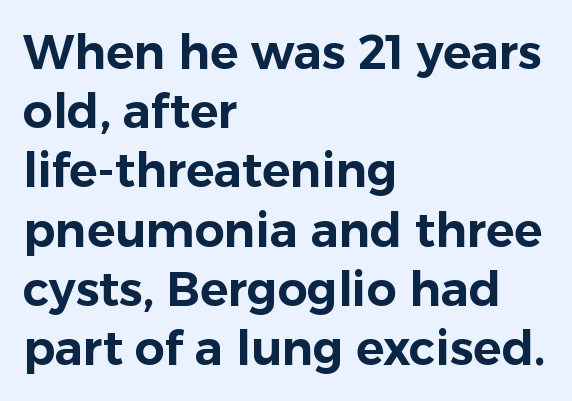
A roman cut, with each character standing at attention. A clean baseline with only descenders dipping below it. Note: no serifs on the glyphs. Which margin do the lines hug? The left one — the right edge is uneven. These lines keep a tight, regular rhythm from letter to letter. The rendering uses natural spacing where letterforms have individual widths.
